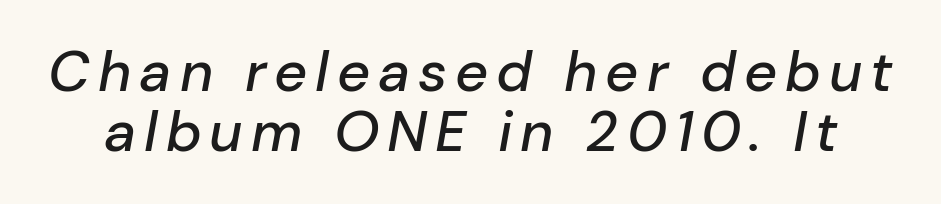
Q: Is the text italic (slanted)? A: Yes, it leans right by about 10 degrees.
Q: Is the text underlined? A: No.
Q: Is the spacing between lines tight, normal or loose? A: Tight.
Q: Width (condensed, normal, or wide)? A: Normal.
Q: Stroke contrast? A: Low.
Q: x-height? A: Medium.
Q: Monospaced? A: No.
